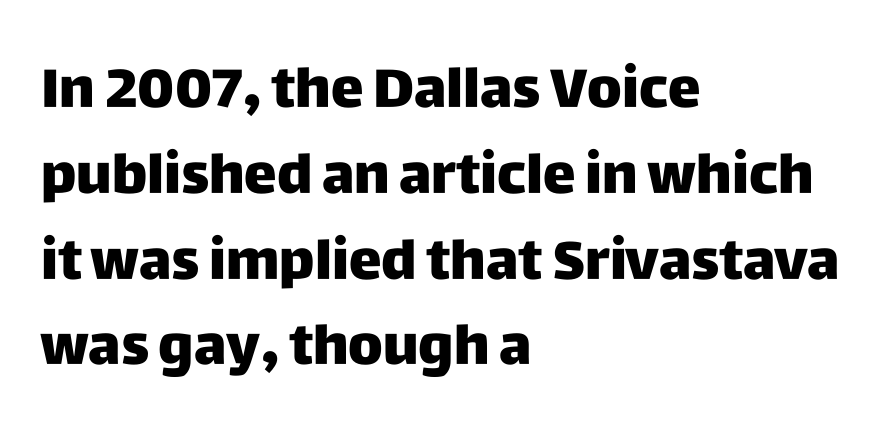
Q: Is the text bold? A: Yes.
Q: Is the text italic (slanted)? A: No, it is upright.
Q: Is the typeface a serif or a sans-serif typeface? A: Sans-serif.
Q: Is the text underlined? A: No.
Q: How is the paragraph aligned? A: Left-aligned.
Q: Is the spacing between letters normal or unusually wide? A: Normal.
Q: Is the spacing between lines tight, normal or loose? A: Normal.
Q: Width (condensed, normal, or wide)? A: Normal.
Q: Stroke contrast? A: Low.
Q: x-height? A: Large.
Q: Monospaced? A: No.
